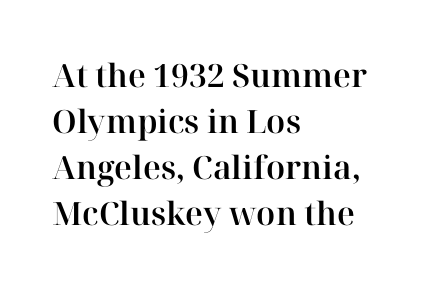
Q: Is the text italic (slanted)? A: No, it is upright.
Q: Is the typeface a serif or a sans-serif typeface? A: Serif.
Q: Is the text underlined? A: No.
Q: How is the paragraph aligned? A: Left-aligned.
Q: Is the spacing between letters normal or unusually wide? A: Normal.
Q: Is the spacing between lines tight, normal or loose? A: Normal.
Q: Width (condensed, normal, or wide)? A: Normal.
Q: Stroke contrast? A: High.
Q: x-height? A: Medium.
Q: Monospaced? A: No.
